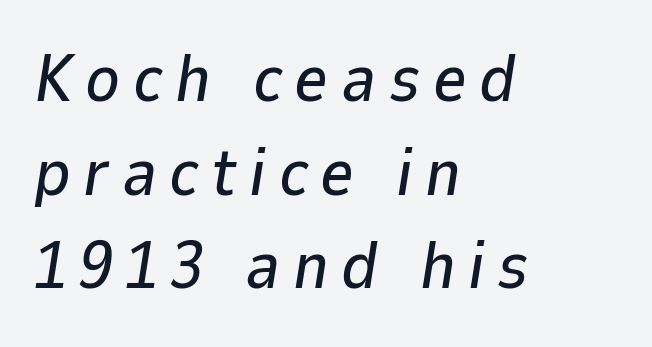
The rows are spaced the way most documents space them. Is the type slanted? Yes — the strokes lean at a clear angle. The letters advance in unequal steps, a hallmark of proportional type. Plain, unruled lines of type. All the whitespace from short lines collects on the right.
